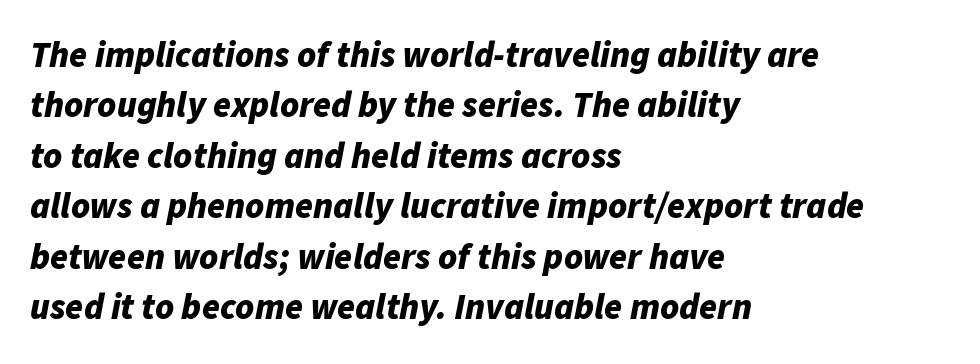
The image shows 36 px bold type, italic (leaning right); set left-aligned, normal line spacing (1.4x), normal letter spacing, not underlined; low stroke contrast and a medium x-height.
